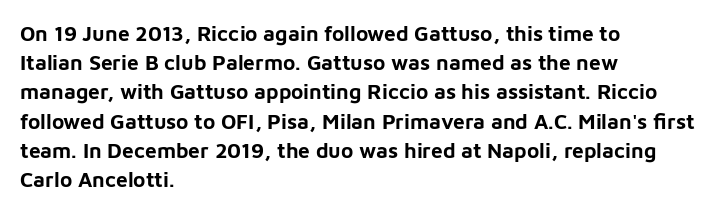
The image shows 21 px bold type, upright; set left-aligned, normal line spacing (1.39x), normal letter spacing, not underlined.
